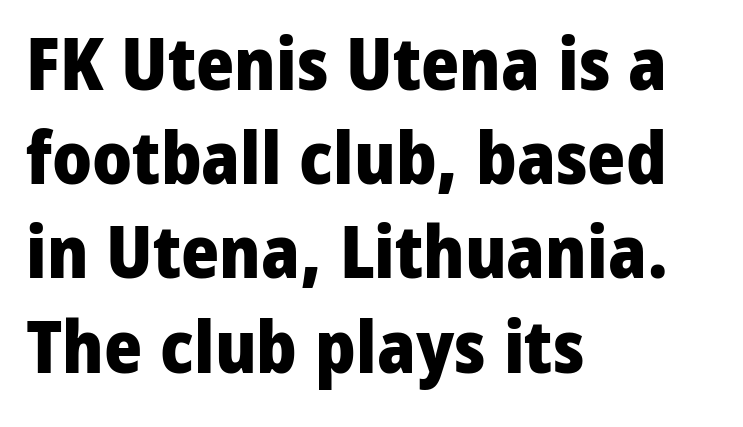
Q: Is the text bold? A: Yes.
Q: Is the text italic (slanted)? A: No, it is upright.
Q: Is the typeface a serif or a sans-serif typeface? A: Sans-serif.
Q: Is the text underlined? A: No.
Q: How is the paragraph aligned? A: Left-aligned.
Q: Is the spacing between letters normal or unusually wide? A: Normal.
Q: Is the spacing between lines tight, normal or loose? A: Normal.
Q: Width (condensed, normal, or wide)? A: Normal.
Q: Stroke contrast? A: Low.
Q: x-height? A: Medium.
Q: Monospaced? A: No.
